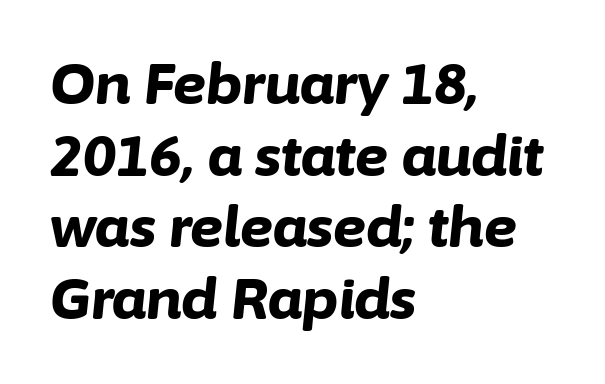
The image shows 56 px bold type, italic (leaning right); set left-aligned, normal line spacing (1.28x), normal letter spacing, not underlined; low stroke contrast and a medium x-height.
